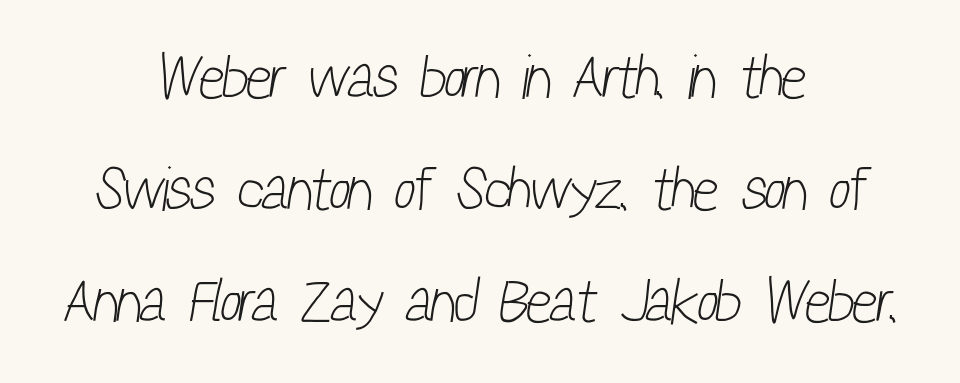
The image shows 61 px light, condensed sans-serif type; set centered, line spacing 1.84x, normal letter spacing, not underlined; low stroke contrast and a medium x-height.
